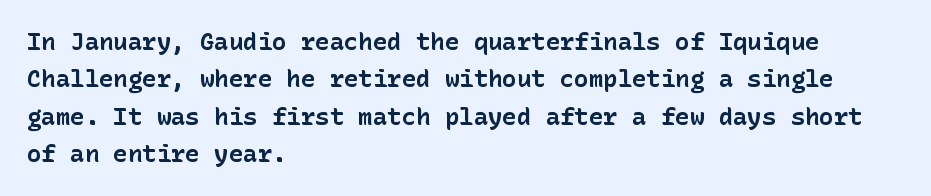
{"italic": "no", "bold": "yes", "underline": "no", "align": "left", "line_spacing": "normal", "line_spacing_ratio": 1.56, "letter_spacing": "normal", "letter_spacing_em": 0.0, "glyph_px": 24}
